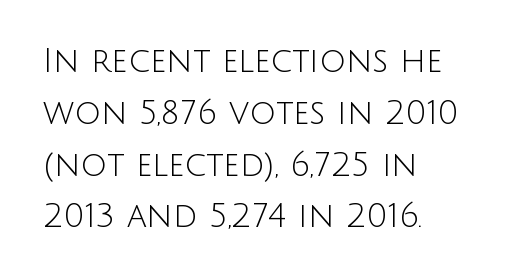
Unlike a traditional serif, this face leaves its strokes unadorned. Honestly, there is no underline to notice here at all. The typesetter chose a ragged-right arrangement here. Glyph-to-glyph distance matches everyday printed text.
